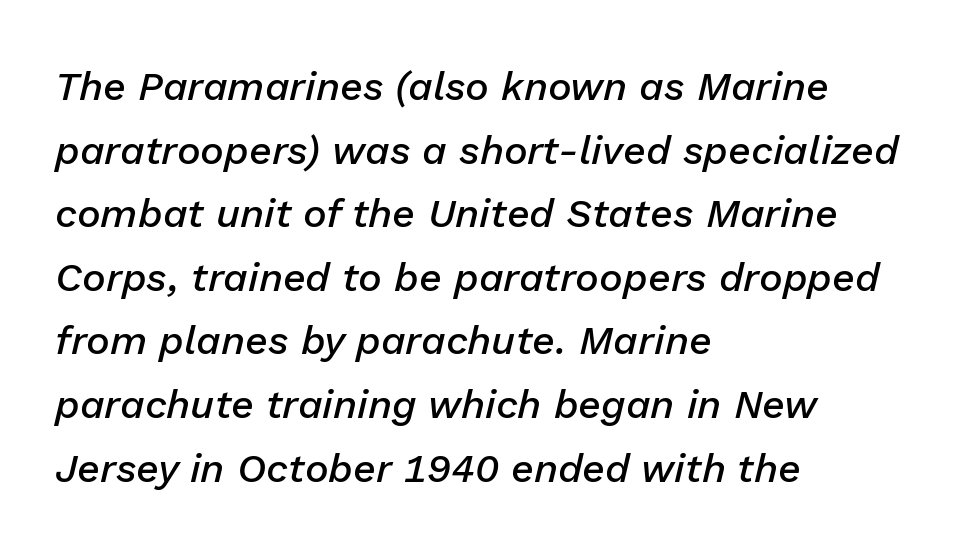
Compared with ordinary roman type, these characters are visibly tilted. Rows of type keep a routine distance in the vertical direction. Weight check: semibold — heavier than regular, not quite bold. Short note: letters normally spaced. These lines are rendered in a variable-pitch font. The space directly below the letters is spotless.
